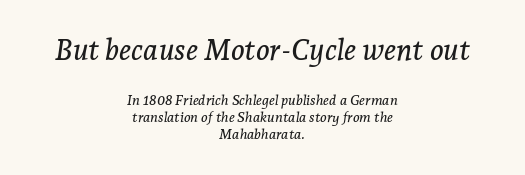
{"serif": "yes", "italic": "yes", "lean": "right", "slant_degrees": 7, "width": "normal", "stroke_contrast": "low", "x_height": "medium", "monospaced": "no", "underline": "no", "align": "center", "line_spacing_ratio": 1.22, "letter_spacing": "normal", "letter_spacing_em": 0.0, "larger_block": "first", "size_ratio": 2.07, "glyph_px": 29}
